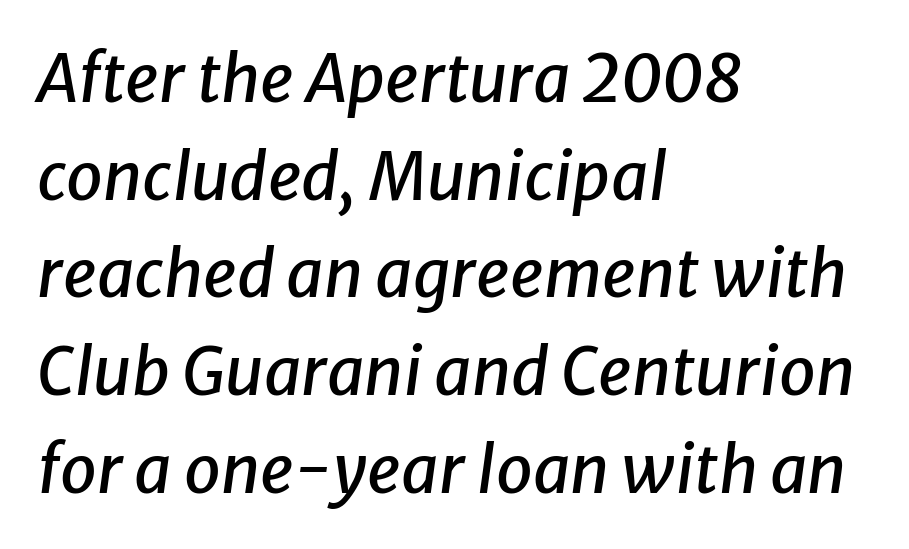
Q: Is the text italic (slanted)? A: Yes, it leans right by about 8 degrees.
Q: Is the text underlined? A: No.
Q: How is the paragraph aligned? A: Left-aligned.
Q: Is the spacing between letters normal or unusually wide? A: Normal.
Q: Is the spacing between lines tight, normal or loose? A: Normal.
Q: Width (condensed, normal, or wide)? A: Normal.
Q: Stroke contrast? A: Low.
Q: x-height? A: Medium.
Q: Monospaced? A: No.
